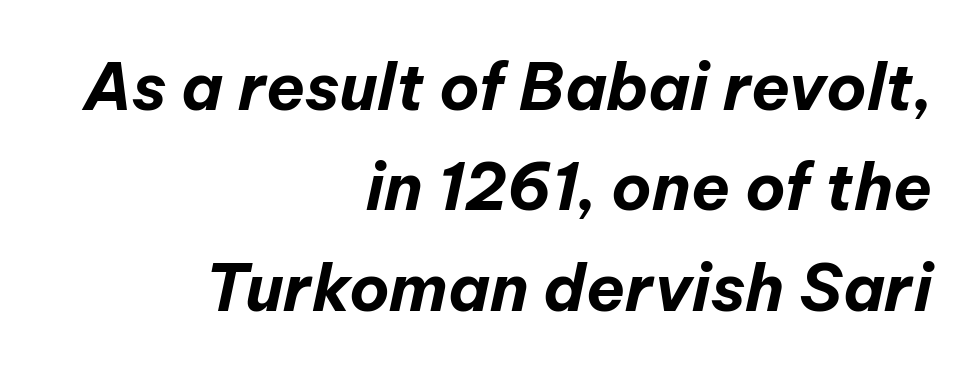
{"italic": "yes", "lean": "right", "slant_degrees": 12, "bold": "yes", "weight": "bold", "width": "normal", "stroke_contrast": "low", "x_height": "medium", "monospaced": "no", "underline": "no", "align": "right", "line_spacing": "normal", "line_spacing_ratio": 1.57, "letter_spacing": "normal", "letter_spacing_em": 0.0, "glyph_px": 64}
